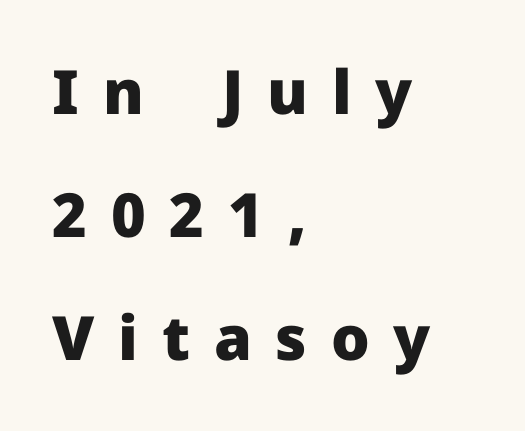
{"serif": "no", "italic": "no", "bold": "yes", "weight": "heavy", "width": "normal", "stroke_contrast": "low", "x_height": "medium", "monospaced": "no", "underline": "no", "align": "left", "line_spacing": "loose", "line_spacing_ratio": 2.02, "letter_spacing": "wide", "letter_spacing_em": 0.39, "glyph_px": 61}
